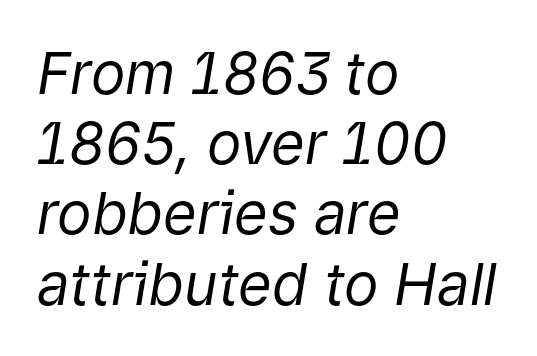
Q: Is the text bold? A: No.
Q: Is the text italic (slanted)? A: Yes, it leans right by about 9 degrees.
Q: Is the text underlined? A: No.
Q: How is the paragraph aligned? A: Left-aligned.
Q: Is the spacing between letters normal or unusually wide? A: Normal.
Q: Width (condensed, normal, or wide)? A: Normal.
Q: Stroke contrast? A: Low.
Q: x-height? A: Medium.
Q: Monospaced? A: No.
